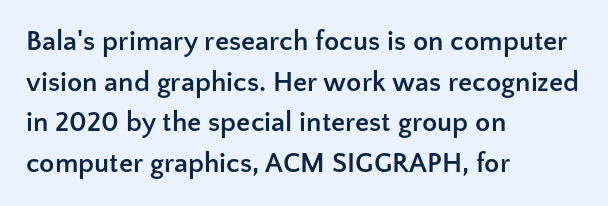
The image shows 28 px semibold sans-serif type, upright; set left-aligned, normal line spacing (1.45x), normal letter spacing, not underlined; low stroke contrast and a medium x-height.
